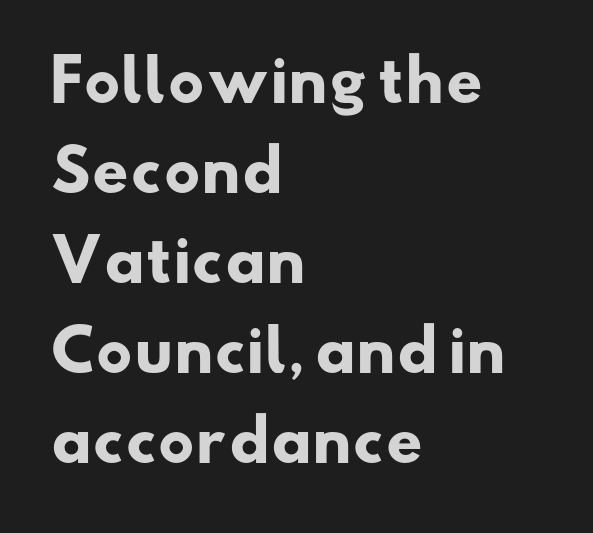
Q: Is the text bold? A: Yes.
Q: Is the typeface a serif or a sans-serif typeface? A: Sans-serif.
Q: Is the text underlined? A: No.
Q: How is the paragraph aligned? A: Left-aligned.
Q: Is the spacing between letters normal or unusually wide? A: Normal.
Q: Is the spacing between lines tight, normal or loose? A: Normal.
Q: Width (condensed, normal, or wide)? A: Wide.
Q: Stroke contrast? A: Low.
Q: x-height? A: Small.
Q: Monospaced? A: No.
